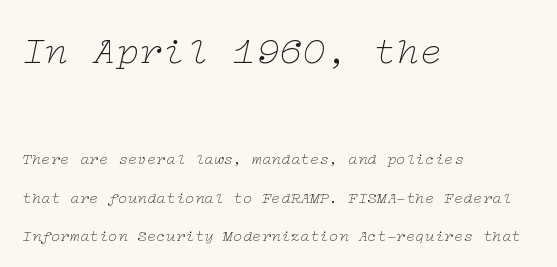
Nobody touched the tracking dial on this one. Line spacing here is loose. The weight would be labelled regular, book, light, or lighter still. The more generous point size was reserved for the upper chunk. Words float on clear page, feet unadorned. One-word summary of the alignment: left.
